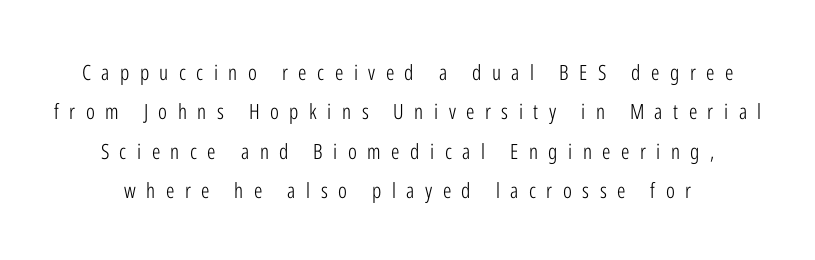
Q: Is the text bold? A: No.
Q: Is the text italic (slanted)? A: No, it is upright.
Q: Is the text underlined? A: No.
Q: Is the spacing between letters normal or unusually wide? A: Unusually wide.
